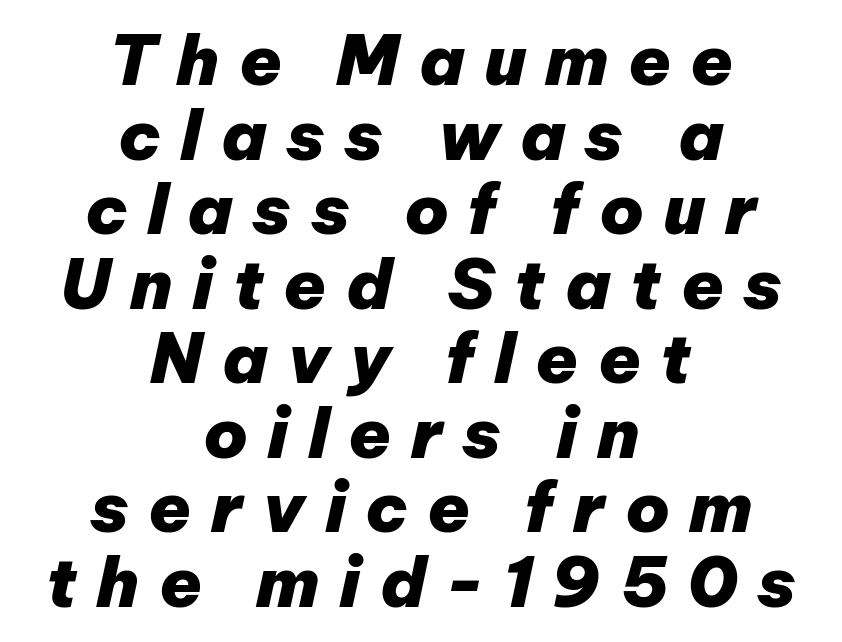
Q: Is the text bold? A: Yes.
Q: Is the text italic (slanted)? A: Yes, it leans right by about 12 degrees.
Q: Is the text underlined? A: No.
Q: How is the paragraph aligned? A: Centered.
Q: Is the spacing between letters normal or unusually wide? A: Unusually wide.
Q: Is the spacing between lines tight, normal or loose? A: Tight.
Q: Width (condensed, normal, or wide)? A: Normal.
Q: Stroke contrast? A: Low.
Q: x-height? A: Medium.
Q: Monospaced? A: No.
